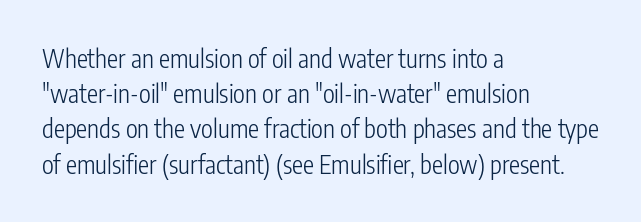
The image shows 25 px text type, upright; set left-aligned, normal line spacing (1.41x), normal letter spacing, not underlined.
